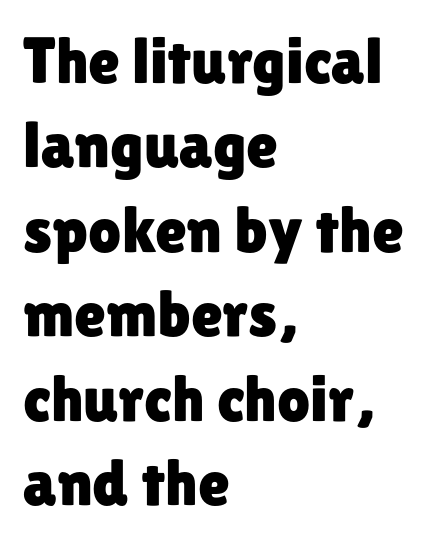
The image shows 65 px sans-serif type, upright; set left-aligned, normal line spacing (1.3x), normal letter spacing, not underlined; low stroke contrast and a medium x-height.
